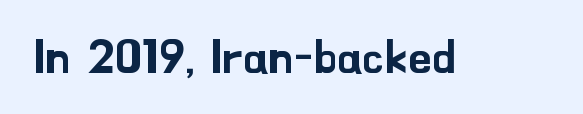
Proportional: the letters do not fall into vertical columns. Observe the absence of serifs on each vertical stroke in this sample. Ordinary non-slanted type is in use. Nobody touched the tracking dial on this one.
